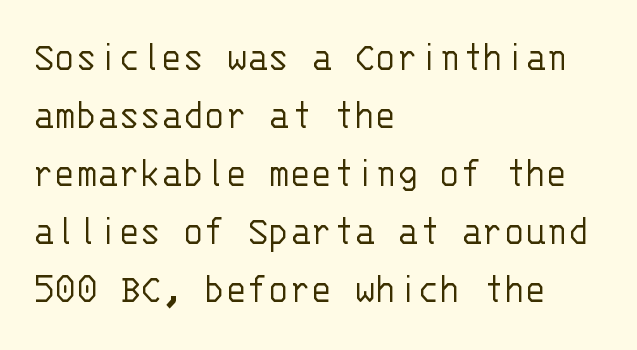
{"serif": "no", "italic": "no", "bold": "no", "weight": "light", "width": "normal", "stroke_contrast": "low", "x_height": "large", "monospaced": "yes", "underline": "no", "align": "left", "line_spacing": "normal", "line_spacing_ratio": 1.32, "letter_spacing": "normal", "letter_spacing_em": 0.0, "glyph_px": 44}
